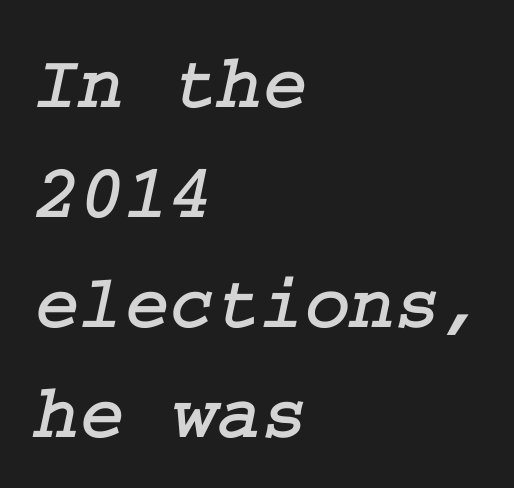
{"serif": "yes", "width": "normal", "stroke_contrast": "low", "x_height": "medium", "underline": "no", "align": "left", "line_spacing": "normal", "line_spacing_ratio": 1.43, "letter_spacing": "normal", "letter_spacing_em": 0.0, "glyph_px": 77}
